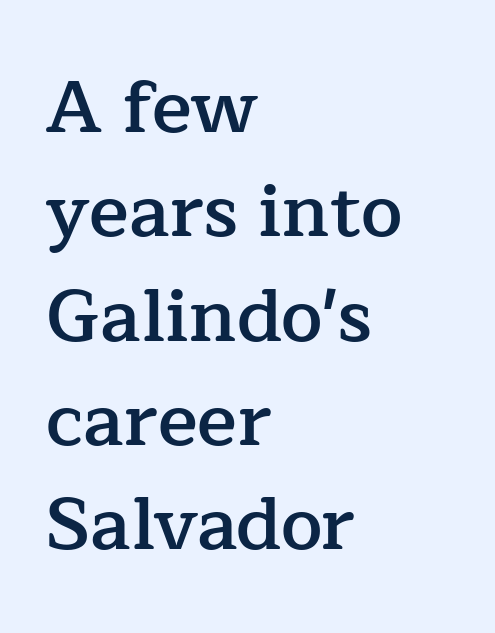
Regular leading. The passage shown is typed in a proportional face where columns would drift. Typeset ragged right — the left edge is the straight one. Nothing unusual about the tracking: characters are spaced as the font intends.
